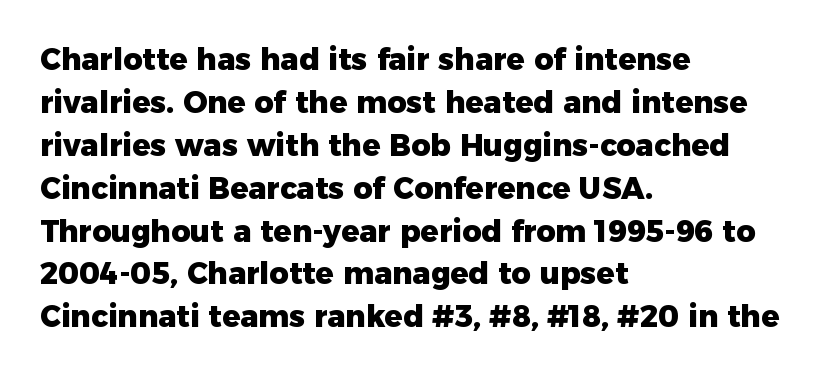
Q: Is the text bold? A: Yes.
Q: Is the text italic (slanted)? A: No, it is upright.
Q: Is the typeface a serif or a sans-serif typeface? A: Sans-serif.
Q: Is the text underlined? A: No.
Q: How is the paragraph aligned? A: Left-aligned.
Q: Is the spacing between letters normal or unusually wide? A: Normal.
Q: Is the spacing between lines tight, normal or loose? A: Normal.
Q: Width (condensed, normal, or wide)? A: Normal.
Q: Stroke contrast? A: Low.
Q: x-height? A: Medium.
Q: Monospaced? A: No.
